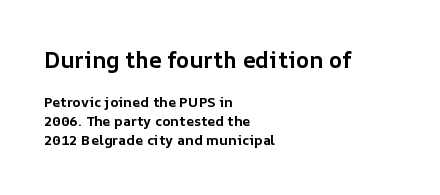
You could call the tracking neutral — neither tight nor loose. Heft: maximum for text — a bold. The space between consecutive lines is moderate. This rendering uses left alignment, leaving the right contour irregular. If you drew a line through each stem, it would be perfectly vertical.
